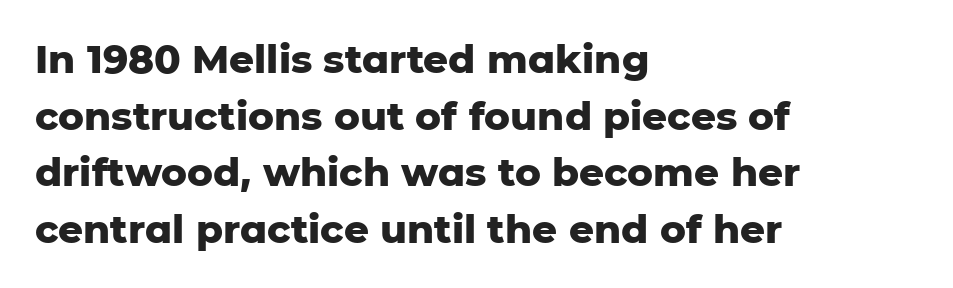
The rendering uses a moderate line-height, typical for paragraphs. Does the weight exceed regular? Yes, all the way to bold. You could call the tracking neutral — neither tight nor loose. Decoration check: the copy has no underline. If you drew a ruler down the left edge, every line would touch it.
